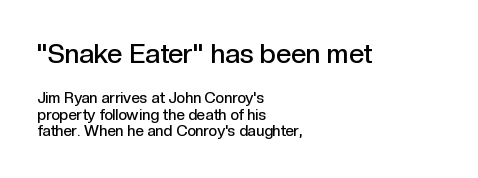
The image shows 27 px text type, upright; set left-aligned, tight line spacing (1.1x), normal letter spacing, not underlined; the first (top) block is 1.8x larger.
